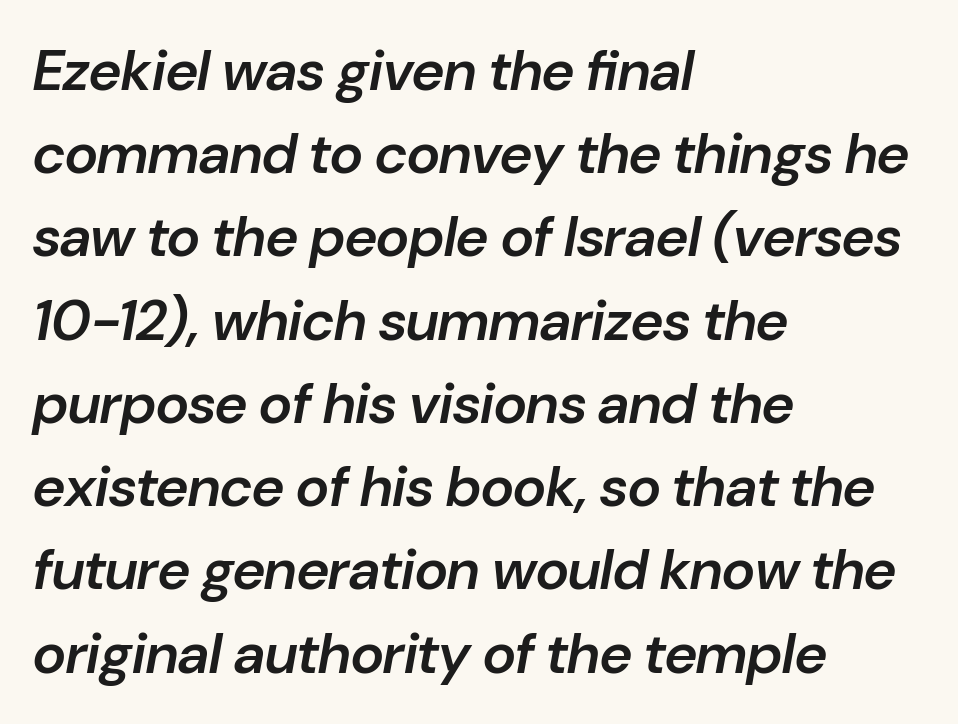
Q: Is the text bold? A: Semi-bold.
Q: Is the text italic (slanted)? A: Yes, it leans right by about 10 degrees.
Q: Is the text underlined? A: No.
Q: How is the paragraph aligned? A: Left-aligned.
Q: Is the spacing between letters normal or unusually wide? A: Normal.
Q: Is the spacing between lines tight, normal or loose? A: Normal.
Q: Width (condensed, normal, or wide)? A: Normal.
Q: Stroke contrast? A: Low.
Q: x-height? A: Medium.
Q: Monospaced? A: No.
